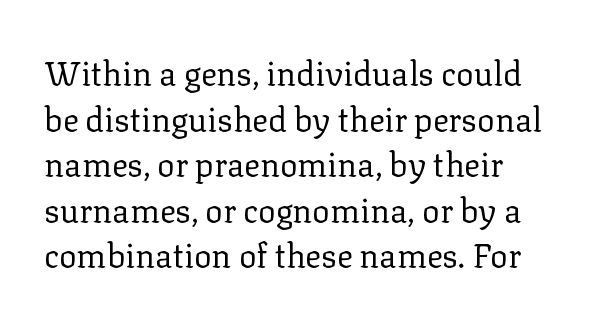
{"serif": "yes", "italic": "no", "bold": "no", "weight": "regular", "width": "normal", "stroke_contrast": "low", "x_height": "medium", "monospaced": "no", "underline": "no", "align": "left", "line_spacing": "normal", "line_spacing_ratio": 1.38, "letter_spacing": "normal", "letter_spacing_em": 0.0, "glyph_px": 33}
